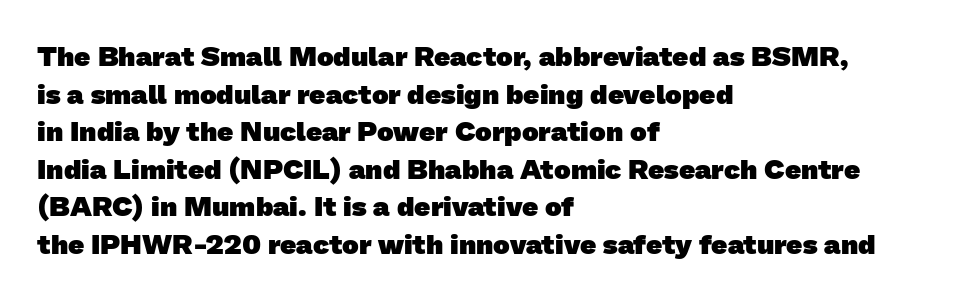
The rendering anchors every line to the left-hand side. The letters advance in unequal steps, a hallmark of proportional type. Caption: standard tracking, unaltered. Its strokes are broad and dark, the hallmark of bold type. Observe the absence of serifs on each vertical stroke in this sample.
